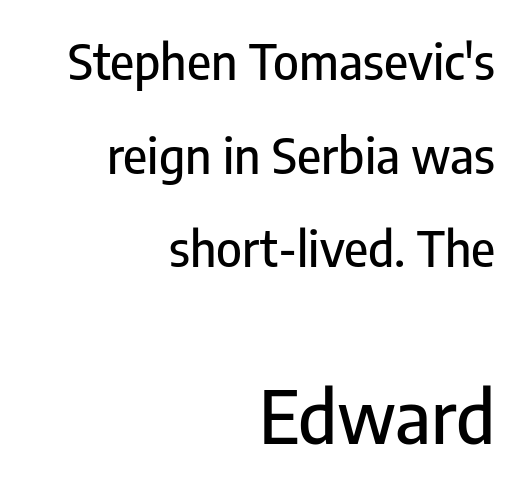
Q: Is the text italic (slanted)? A: No, it is upright.
Q: Is the typeface a serif or a sans-serif typeface? A: Sans-serif.
Q: Is the text underlined? A: No.
Q: How is the paragraph aligned? A: Right-aligned.
Q: Is the spacing between letters normal or unusually wide? A: Normal.
Q: Is the spacing between lines tight, normal or loose? A: Loose.
Q: Which block of text is set in a larger size, the first (top) or the second (bottom)? A: The second (bottom) one.
Q: Width (condensed, normal, or wide)? A: Condensed.
Q: Stroke contrast? A: Low.
Q: x-height? A: Medium.
Q: Monospaced? A: No.
